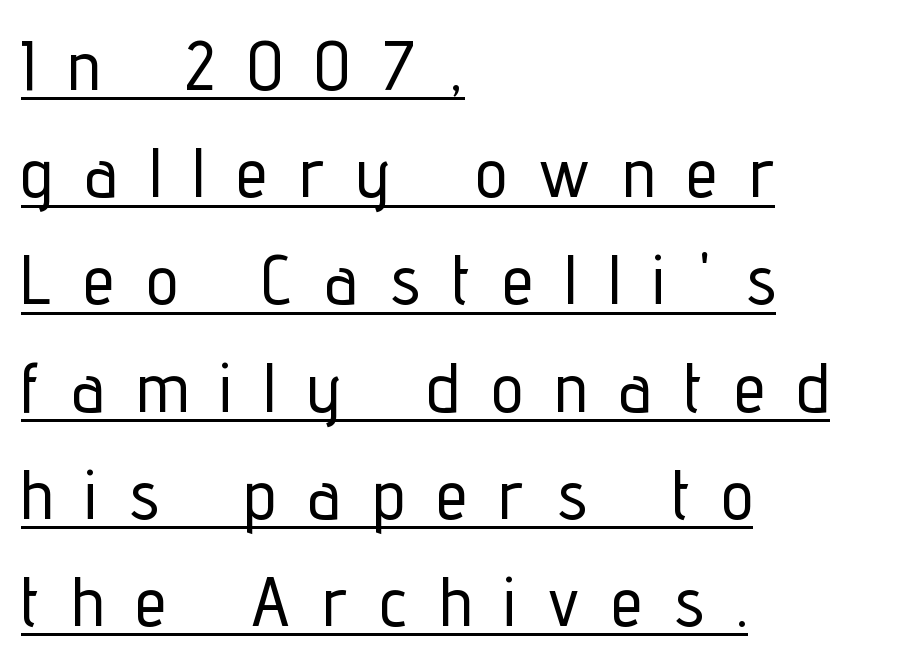
Does a line run under the words? Yes, clearly. These lines are rendered in a variable-pitch font. In terms of letterspacing, this is a distinctly airy, spread setting. The leading is moderate, giving the passage an even texture. Note: no serifs on the glyphs.
